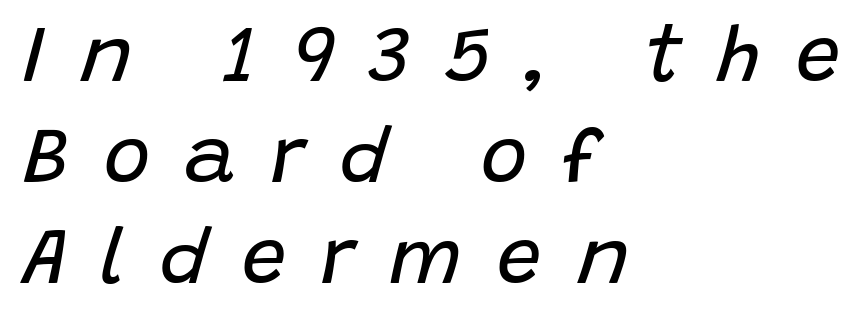
The image shows 79 px regular-weight type, italic (leaning right); set left-aligned, normal line spacing (1.28x), unusually wide letter spacing (+0.44 em), not underlined; low stroke contrast and a large x-height.
